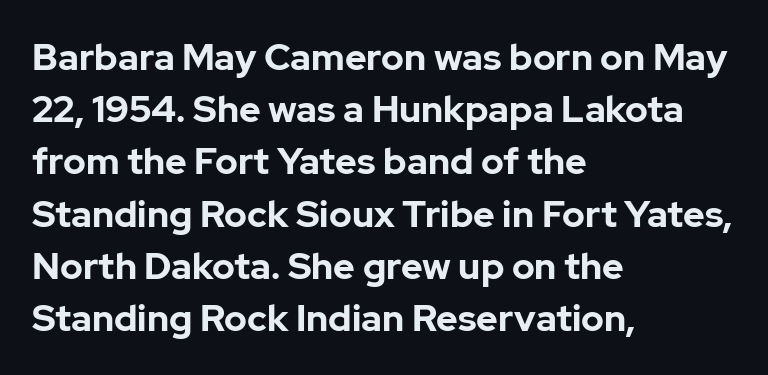
The font is running at its bold setting. The type is set solid horizontally, with unmodified tracking. It's the straight-up-and-down kind of type. Normally led — the rows are evenly, conventionally spaced. Type without underlining.
